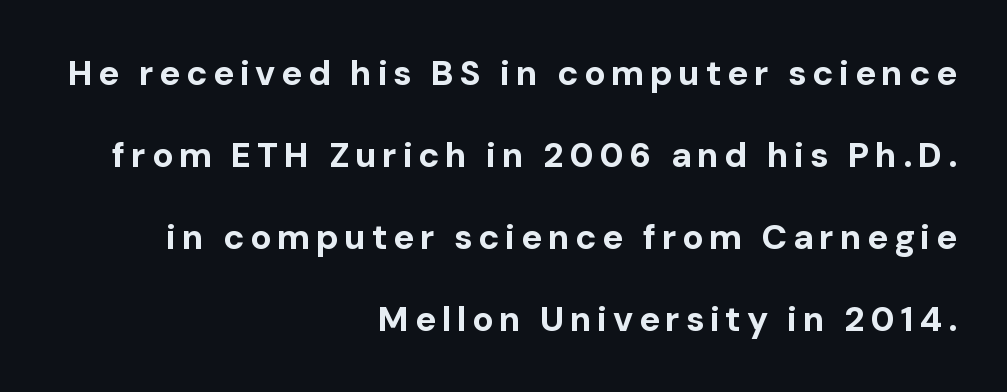
The image shows 35 px bold sans-serif type, upright; set right-aligned, loose line spacing (2.34x), not underlined; low stroke contrast and a medium x-height.
